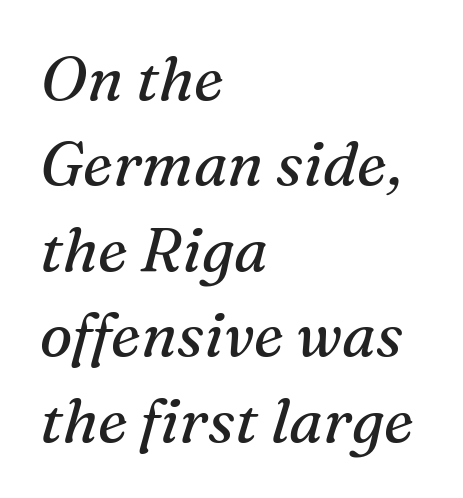
{"serif": "yes", "italic": "yes", "lean": "right", "slant_degrees": 16, "bold": "no", "weight": "regular", "width": "normal", "stroke_contrast": "medium", "x_height": "medium", "monospaced": "no", "underline": "no", "align": "left", "line_spacing": "normal", "line_spacing_ratio": 1.4, "letter_spacing": "normal", "letter_spacing_em": 0.0, "glyph_px": 61}
